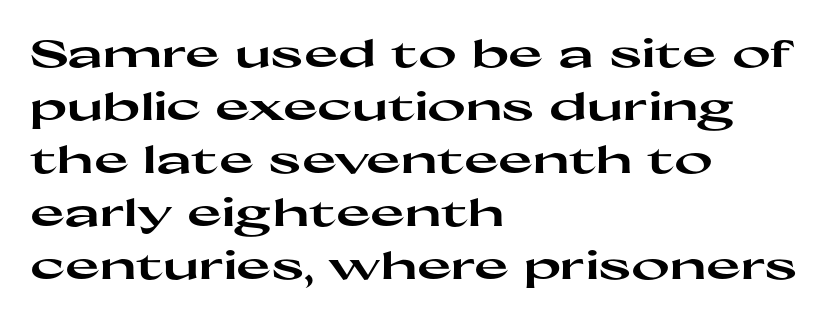
Q: Is the text bold? A: Yes.
Q: Is the text italic (slanted)? A: No, it is upright.
Q: Is the typeface a serif or a sans-serif typeface? A: Sans-serif.
Q: Is the text underlined? A: No.
Q: How is the paragraph aligned? A: Left-aligned.
Q: Is the spacing between letters normal or unusually wide? A: Normal.
Q: Is the spacing between lines tight, normal or loose? A: Normal.
Q: Width (condensed, normal, or wide)? A: Wide.
Q: Stroke contrast? A: High.
Q: x-height? A: Medium.
Q: Monospaced? A: No.
